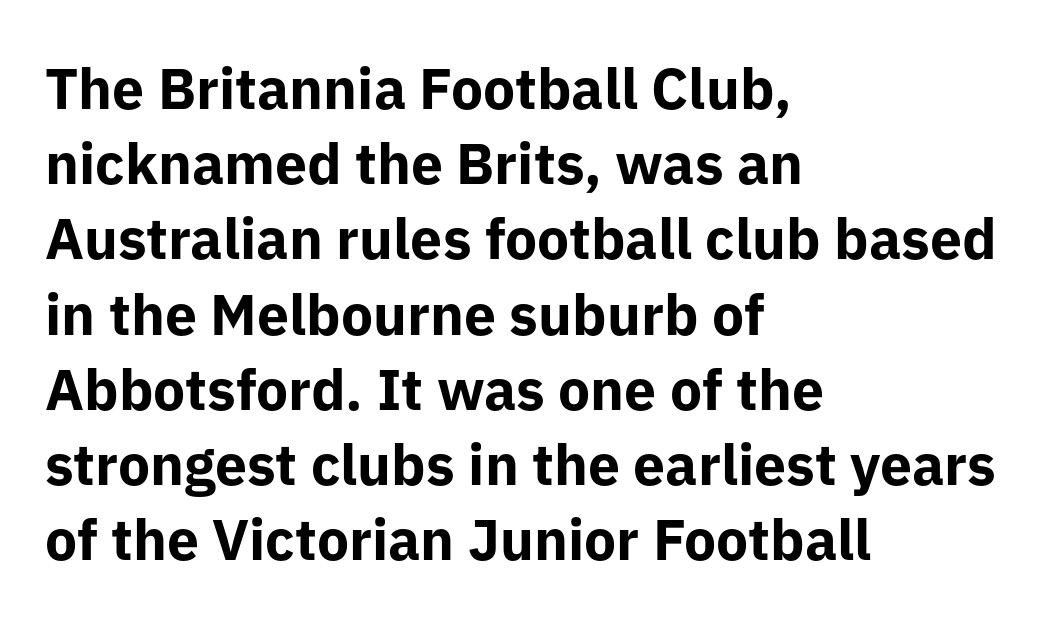
{"serif": "no", "italic": "no", "bold": "yes", "weight": "bold", "width": "normal", "stroke_contrast": "low", "x_height": "medium", "monospaced": "no", "underline": "no", "align": "left", "line_spacing": "normal", "line_spacing_ratio": 1.32, "letter_spacing": "normal", "letter_spacing_em": 0.0, "glyph_px": 57}
